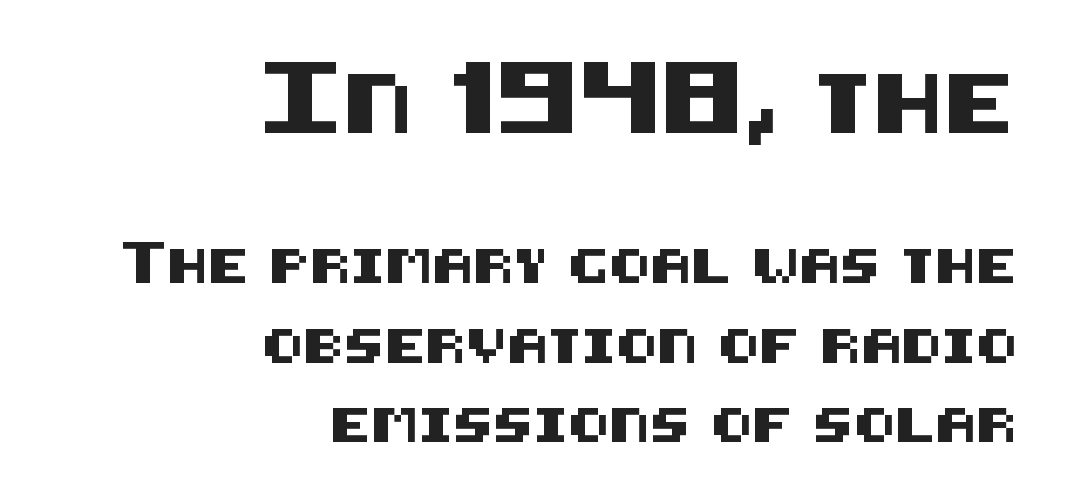
The area under the type is left untouched. These lines keep a tight, regular rhythm from letter to letter. These lines stand farther apart than default settings would place them. The compositor pushed each line to the right boundary. Tall strokes in this sample are plumb rather than angled.
